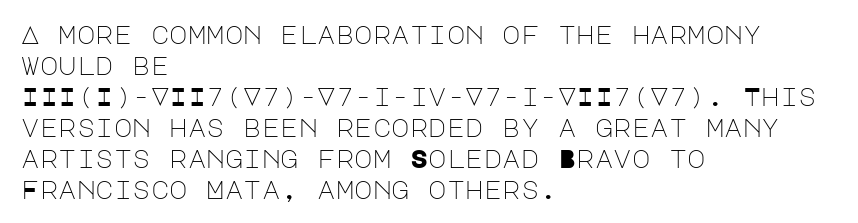
Q: Is the text bold? A: No.
Q: Is the text italic (slanted)? A: No, it is upright.
Q: Is the text underlined? A: No.
Q: How is the paragraph aligned? A: Left-aligned.
Q: Is the spacing between letters normal or unusually wide? A: Normal.
